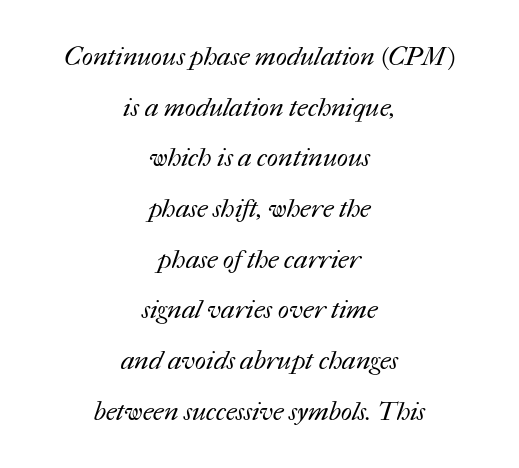
Reading down the block, each line starts at a different indent, mirrored at its end. Unbolded letterforms with no extra heft. Leading is clearly above the norm, producing a sparse column. Inter-character spacing is left at the font's built-in metrics.
